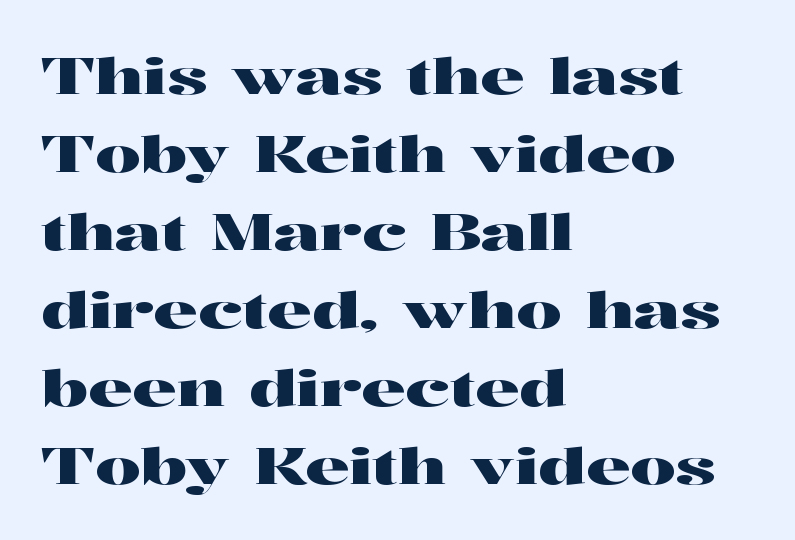
{"serif": "yes", "italic": "no", "width": "wide", "stroke_contrast": "high", "x_height": "medium", "monospaced": "no", "underline": "no", "align": "left", "line_spacing": "normal", "line_spacing_ratio": 1.56, "letter_spacing": "normal", "letter_spacing_em": 0.0, "glyph_px": 50}
